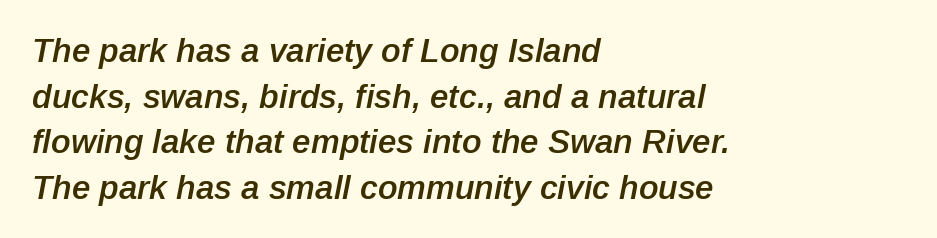
The image shows 33 px semibold type, italic (leaning right); set left-aligned, normal line spacing (1.38x), normal letter spacing, not underlined; low stroke contrast and a medium x-height.
